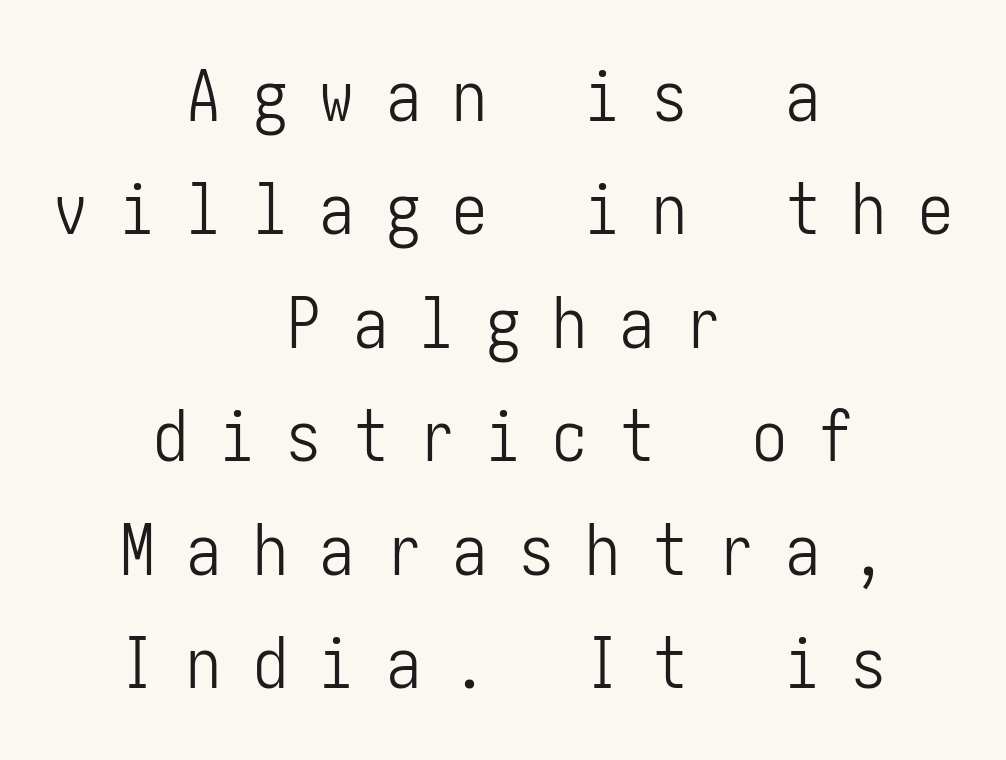
The image shows 70 px light, condensed sans-serif type, upright; set centered, normal line spacing (1.62x), unusually wide letter spacing (+0.45 em), not underlined; low stroke contrast and a medium x-height.
